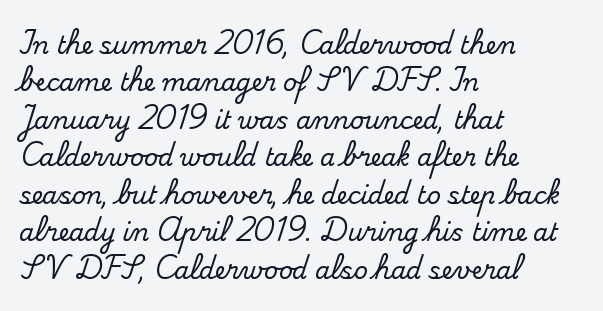
Quick note: interline space is typical. The glyphs are unaccompanied by any horizontal stroke below them. The setting favours the left margin, as ordinary paragraphs usually do.
